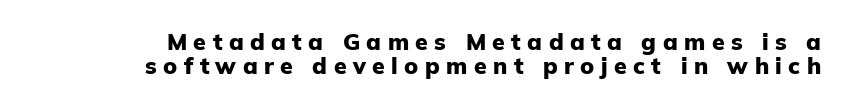
Q: Is the text bold? A: Yes.
Q: Is the text italic (slanted)? A: No, it is upright.
Q: Is the text underlined? A: No.
Q: Is the spacing between letters normal or unusually wide? A: Unusually wide.
Q: Is the spacing between lines tight, normal or loose? A: Tight.
